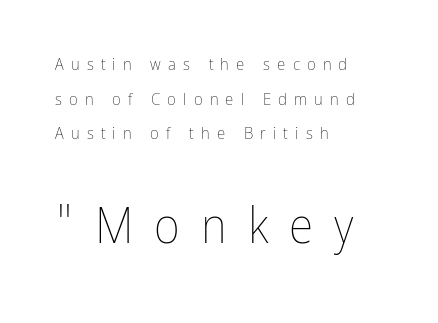
The image shows 50 px thin, condensed type, upright; set left-aligned, loose line spacing (2.03x), unusually wide letter spacing (+0.42 em), not underlined; the second (bottom) block is 2.94x larger; low stroke contrast and a medium x-height.
